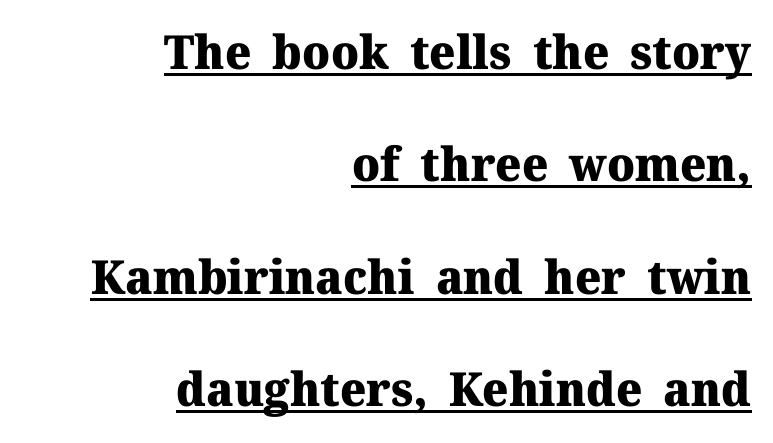
{"serif": "yes", "italic": "no", "bold": "yes", "weight": "heavy", "width": "normal", "stroke_contrast": "medium", "x_height": "medium", "monospaced": "no", "underline": "yes", "align": "right", "line_spacing": "loose", "line_spacing_ratio": 2.39, "letter_spacing": "normal", "letter_spacing_em": 0.0, "glyph_px": 47}
